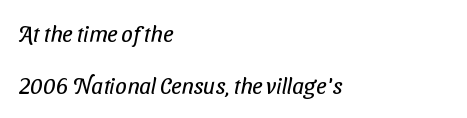
{"bold": "no", "underline": "no", "align": "left", "line_spacing": "loose", "line_spacing_ratio": 2.27, "letter_spacing": "normal", "letter_spacing_em": 0.0, "glyph_px": 23}
